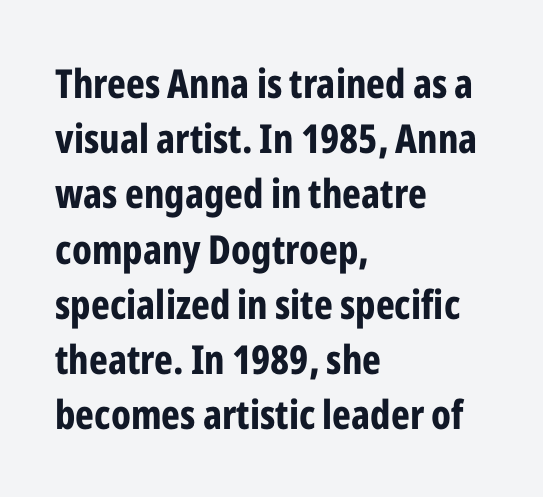
Each line starts at the same left margin while the right side varies. The strokes are fattened all the way to bold. Lines of text with bare space underneath. Letter spacing: default. Varying glyph widths throughout — classic text-font behaviour.
